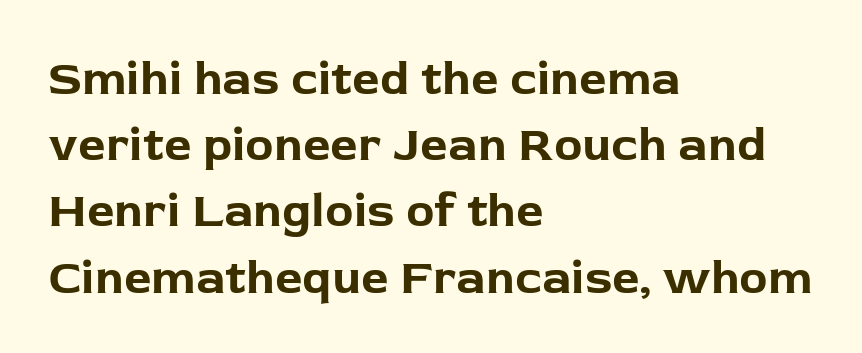
Here the designer chose a conventional face with non-uniform glyph widths. Inter-character spacing is left at the font's built-in metrics. The gap between lines stays unmarked. The rendering uses a bold face; every stroke is thick and dark.
